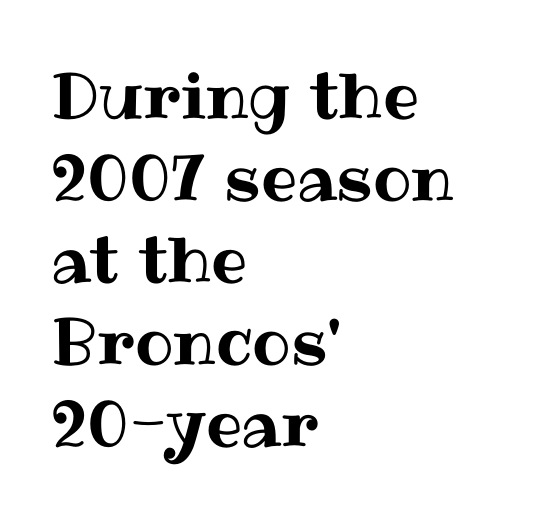
The image shows 64 px text type, upright; set left-aligned, normal line spacing (1.28x), normal letter spacing, not underlined; medium stroke contrast and a medium x-height.
